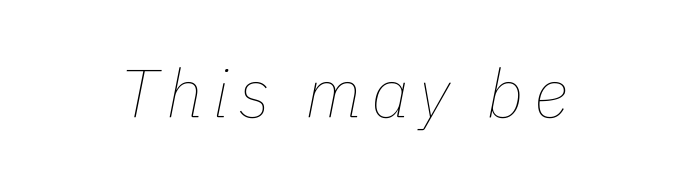
Q: Is the text bold? A: No.
Q: Is the text italic (slanted)? A: Yes, it leans right by about 11 degrees.
Q: Is the text underlined? A: No.
Q: Width (condensed, normal, or wide)? A: Normal.
Q: Stroke contrast? A: Low.
Q: x-height? A: Medium.
Q: Monospaced? A: No.
